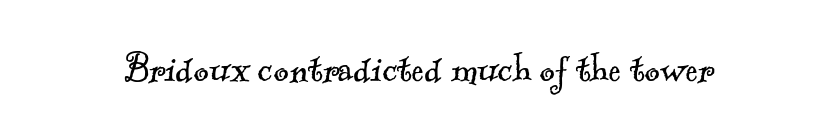
Q: Is the text bold? A: No.
Q: Is the typeface a serif or a sans-serif typeface? A: Serif.
Q: Is the text underlined? A: No.
Q: Is the spacing between letters normal or unusually wide? A: Normal.
Q: Width (condensed, normal, or wide)? A: Normal.
Q: x-height? A: Small.
Q: Monospaced? A: No.
